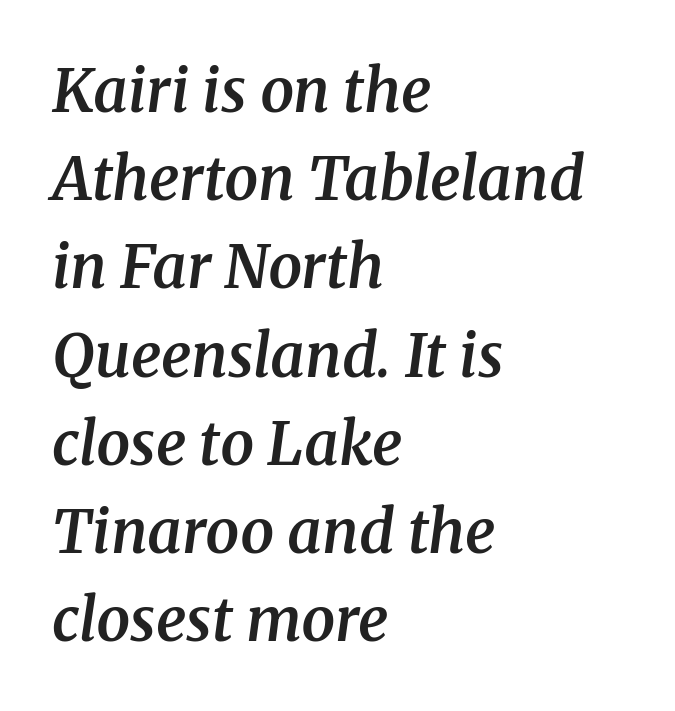
{"serif": "yes", "italic": "yes", "lean": "right", "slant_degrees": 8, "bold": "semi", "weight": "semibold", "width": "normal", "stroke_contrast": "medium", "x_height": "medium", "monospaced": "no", "underline": "no", "align": "left", "line_spacing": "normal", "line_spacing_ratio": 1.47, "letter_spacing": "normal", "letter_spacing_em": 0.0, "glyph_px": 60}
